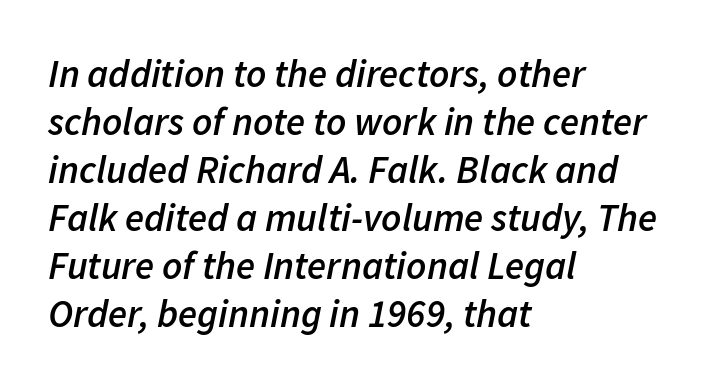
{"italic": "yes", "lean": "right", "slant_degrees": 11, "bold": "semi", "weight": "semibold", "width": "normal", "stroke_contrast": "low", "x_height": "medium", "monospaced": "no", "underline": "no", "align": "left", "line_spacing_ratio": 1.23, "letter_spacing": "normal", "letter_spacing_em": 0.0, "glyph_px": 39}
